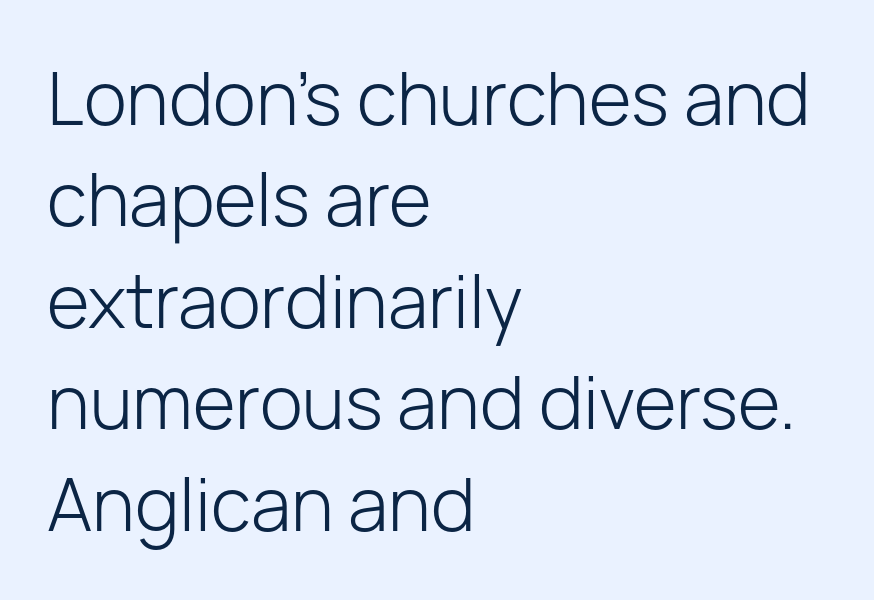
Q: Is the text bold? A: No.
Q: Is the text italic (slanted)? A: No, it is upright.
Q: Is the typeface a serif or a sans-serif typeface? A: Sans-serif.
Q: Is the text underlined? A: No.
Q: How is the paragraph aligned? A: Left-aligned.
Q: Is the spacing between letters normal or unusually wide? A: Normal.
Q: Is the spacing between lines tight, normal or loose? A: Normal.
Q: Width (condensed, normal, or wide)? A: Normal.
Q: Stroke contrast? A: Low.
Q: x-height? A: Medium.
Q: Monospaced? A: No.
